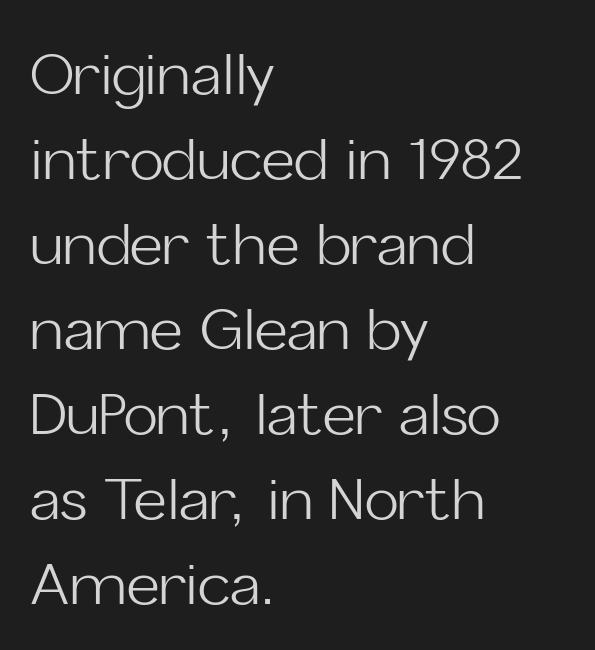
Q: Is the text bold? A: No.
Q: Is the text italic (slanted)? A: No, it is upright.
Q: Is the typeface a serif or a sans-serif typeface? A: Sans-serif.
Q: Is the text underlined? A: No.
Q: How is the paragraph aligned? A: Left-aligned.
Q: Is the spacing between letters normal or unusually wide? A: Normal.
Q: Is the spacing between lines tight, normal or loose? A: Normal.
Q: Width (condensed, normal, or wide)? A: Normal.
Q: Stroke contrast? A: Low.
Q: x-height? A: Medium.
Q: Monospaced? A: No.
